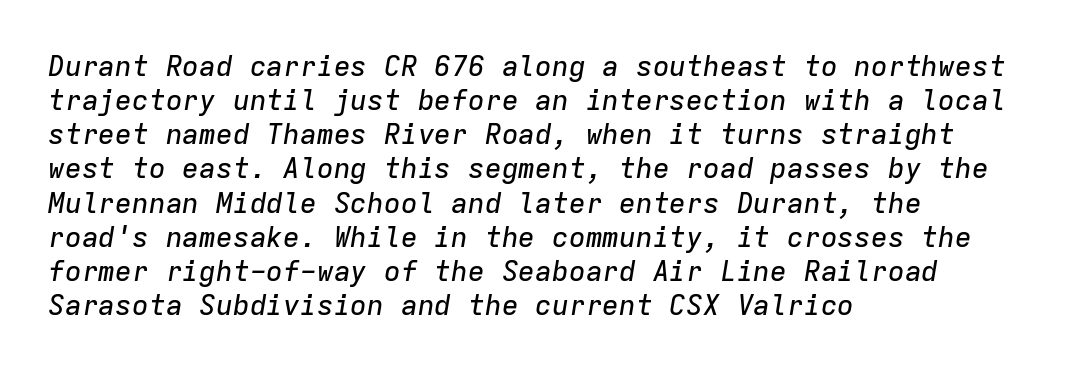
Q: Is the text italic (slanted)? A: Yes, it leans right by about 9 degrees.
Q: Is the text underlined? A: No.
Q: How is the paragraph aligned? A: Left-aligned.
Q: Is the spacing between letters normal or unusually wide? A: Normal.
Q: Width (condensed, normal, or wide)? A: Normal.
Q: Stroke contrast? A: Low.
Q: x-height? A: Medium.
Q: Monospaced? A: Yes.
